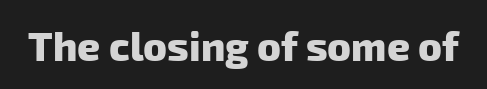
{"serif": "no", "bold": "yes", "weight": "heavy", "width": "normal", "stroke_contrast": "low", "x_height": "medium", "monospaced": "no", "underline": "no", "letter_spacing": "normal", "letter_spacing_em": 0.0, "glyph_px": 40}
